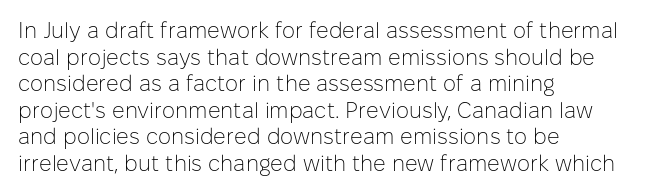
{"italic": "no", "bold": "no", "underline": "no", "align": "left", "line_spacing_ratio": 1.21, "letter_spacing": "normal", "letter_spacing_em": 0.0, "glyph_px": 22}
